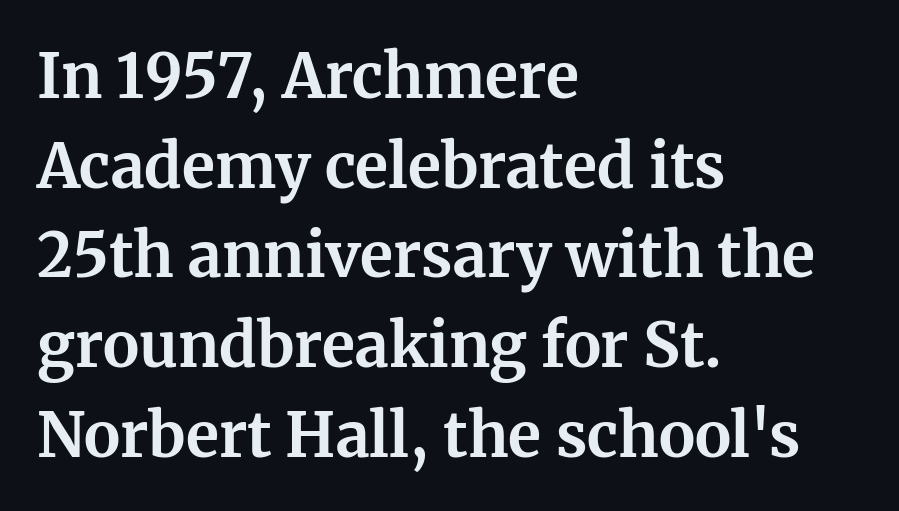
The image shows 61 px bold serif type, upright; set left-aligned, normal line spacing (1.47x), normal letter spacing, not underlined; medium stroke contrast and a medium x-height.
